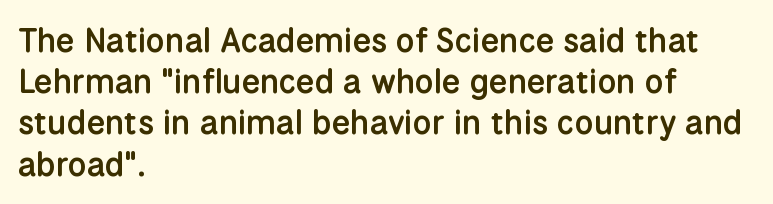
The image shows 33 px semibold sans-serif type, upright; set left-aligned, normal line spacing (1.25x), normal letter spacing, not underlined; low stroke contrast and a medium x-height.
